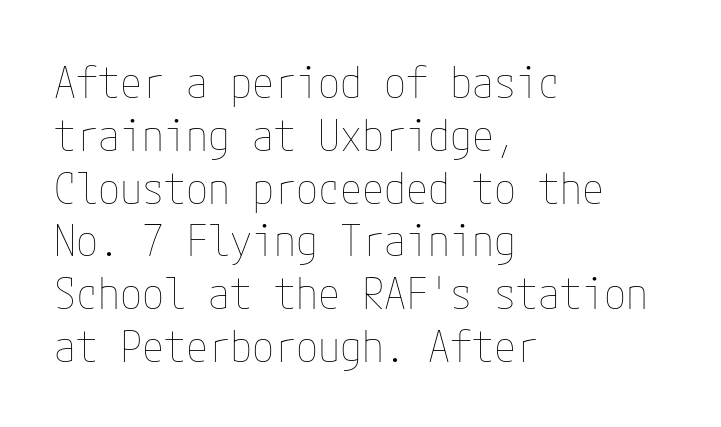
Q: Is the text bold? A: No.
Q: Is the text italic (slanted)? A: No, it is upright.
Q: Is the text underlined? A: No.
Q: How is the paragraph aligned? A: Left-aligned.
Q: Is the spacing between letters normal or unusually wide? A: Normal.
Q: Width (condensed, normal, or wide)? A: Condensed.
Q: Stroke contrast? A: Low.
Q: x-height? A: Medium.
